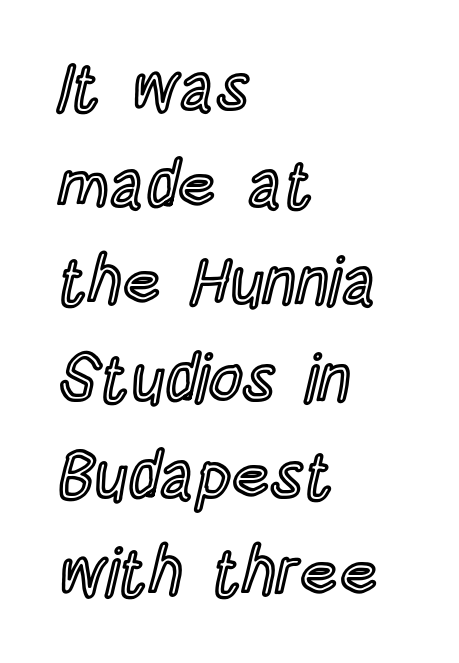
The rendering anchors every line to the left-hand side. You could call the tracking neutral — neither tight nor loose. One glance says typical: line gaps are just what's usual.
